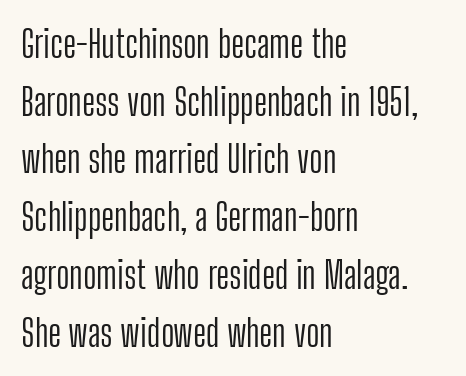
The image shows 37 px light, condensed sans-serif type, upright; set left-aligned, normal line spacing (1.56x), normal letter spacing, not underlined; low stroke contrast and a medium x-height.
